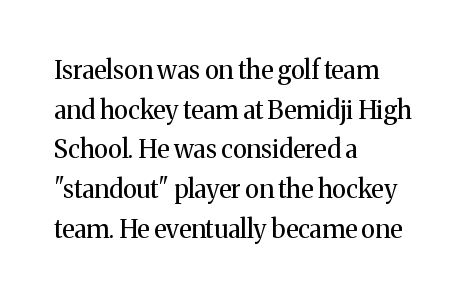
Q: Is the text bold? A: No.
Q: Is the text italic (slanted)? A: No, it is upright.
Q: Is the text underlined? A: No.
Q: How is the paragraph aligned? A: Left-aligned.
Q: Is the spacing between letters normal or unusually wide? A: Normal.
Q: Is the spacing between lines tight, normal or loose? A: Normal.
